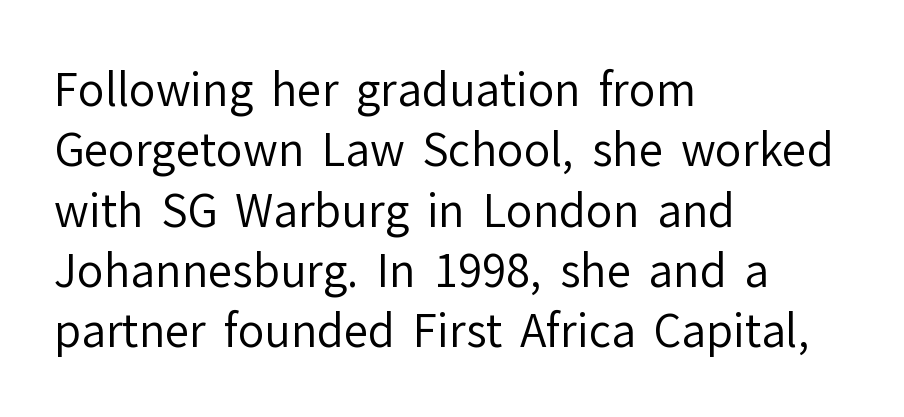
{"serif": "no", "italic": "no", "bold": "no", "weight": "regular", "width": "normal", "stroke_contrast": "low", "x_height": "medium", "monospaced": "no", "underline": "no", "align": "left", "line_spacing": "normal", "line_spacing_ratio": 1.37, "letter_spacing": "normal", "letter_spacing_em": 0.0, "glyph_px": 44}
